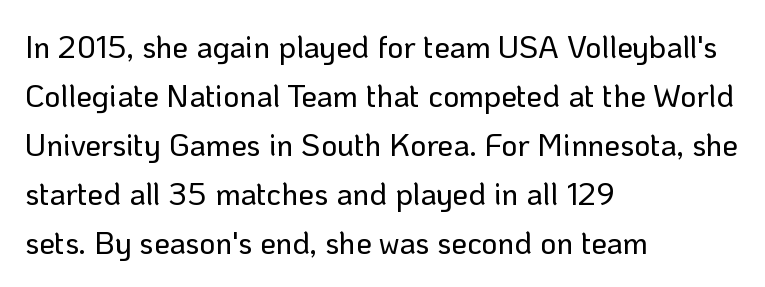
{"serif": "no", "italic": "no", "width": "normal", "stroke_contrast": "low", "x_height": "medium", "monospaced": "no", "underline": "no", "align": "left", "line_spacing": "normal", "line_spacing_ratio": 1.58, "letter_spacing": "normal", "letter_spacing_em": 0.0, "glyph_px": 31}
